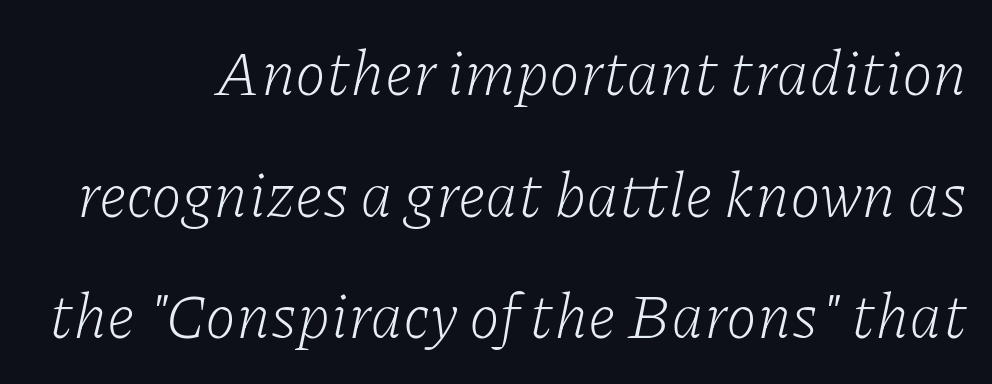
Q: Is the text bold? A: No.
Q: Is the text italic (slanted)? A: Yes, it leans right by about 11 degrees.
Q: Is the typeface a serif or a sans-serif typeface? A: Serif.
Q: Is the text underlined? A: No.
Q: Is the spacing between letters normal or unusually wide? A: Normal.
Q: Is the spacing between lines tight, normal or loose? A: Loose.
Q: Width (condensed, normal, or wide)? A: Normal.
Q: Stroke contrast? A: Low.
Q: x-height? A: Medium.
Q: Monospaced? A: No.
